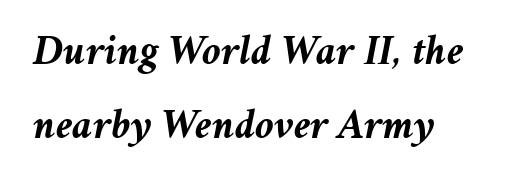
A typesetter would call this zero additional tracking. In terms of posture, this sample is oblique. The gap between lines stays unmarked. The passage shown is typed in a proportional face where columns would drift. The typesetting leans heavy: a genuine bold.
